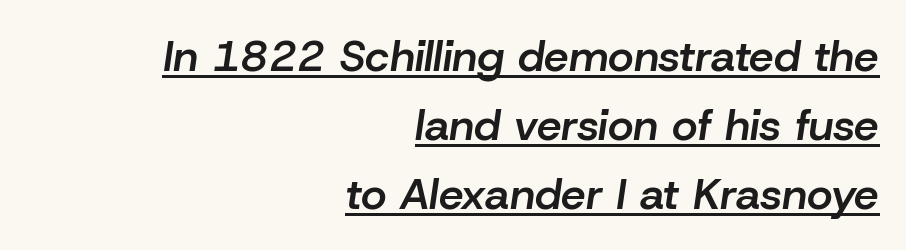
The image shows 44 px semibold type, italic (leaning right); set right-aligned, normal line spacing (1.57x), normal letter spacing, underlined; low stroke contrast and a medium x-height.
